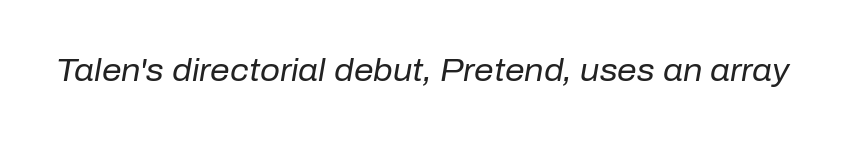
The whole block is typeset with a tilt. Spacing verdict: proportional, widths tailored to each character. In terms of letterspacing, this is plain default setting. Heaviness? Minimal to ordinary, like unemphasized prose. Type without underlining.
